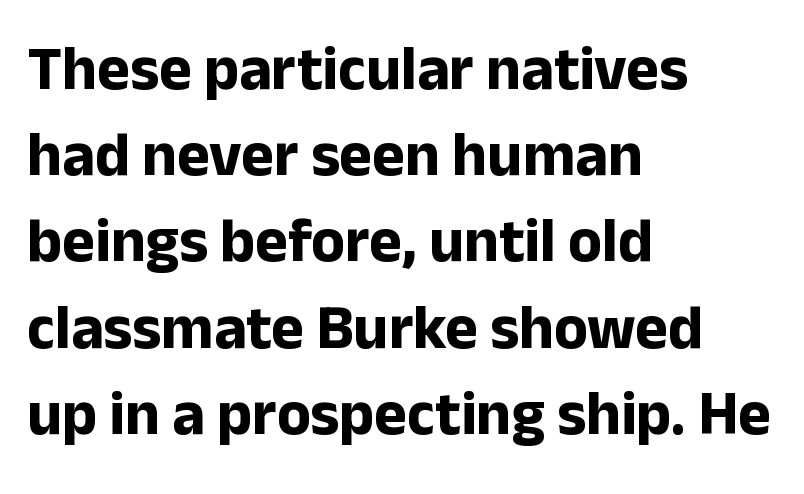
The image shows 62 px bold sans-serif type, upright; set left-aligned, normal line spacing (1.39x), normal letter spacing, not underlined; low stroke contrast and a medium x-height.
